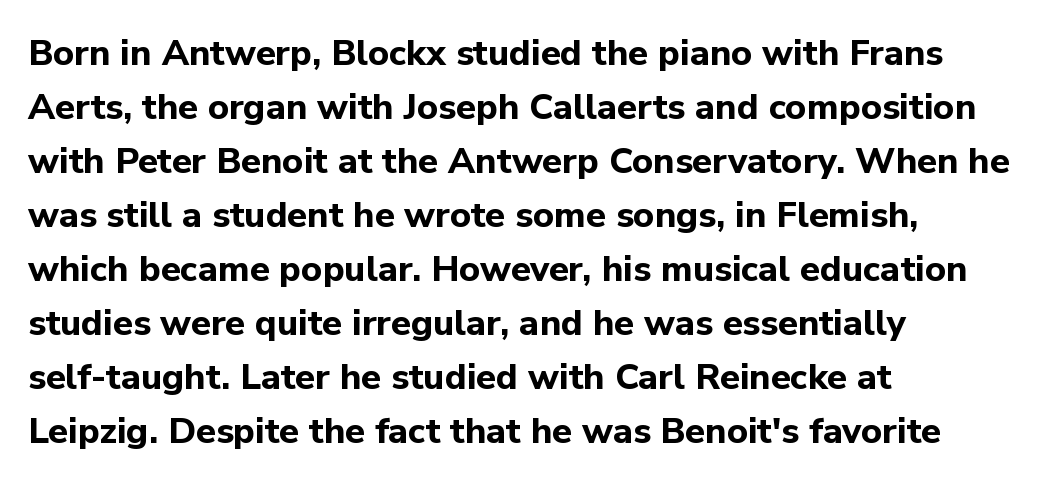
The image shows 36 px bold sans-serif type, upright; set left-aligned, normal line spacing (1.5x), normal letter spacing, not underlined; low stroke contrast and a medium x-height.
